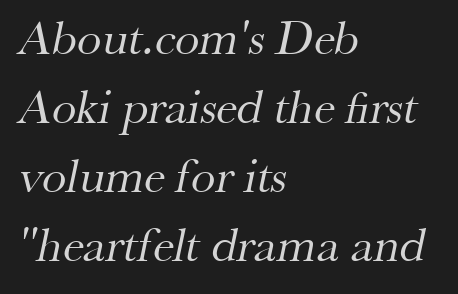
Q: Is the text bold? A: No.
Q: Is the typeface a serif or a sans-serif typeface? A: Serif.
Q: Is the text underlined? A: No.
Q: How is the paragraph aligned? A: Left-aligned.
Q: Is the spacing between letters normal or unusually wide? A: Normal.
Q: Is the spacing between lines tight, normal or loose? A: Normal.
Q: Width (condensed, normal, or wide)? A: Normal.
Q: Stroke contrast? A: Medium.
Q: x-height? A: Small.
Q: Monospaced? A: No.
